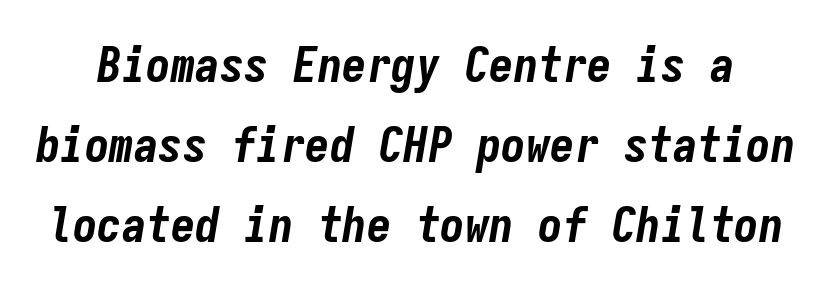
Q: Is the text bold? A: Yes.
Q: Is the text italic (slanted)? A: Yes, it leans right by about 9 degrees.
Q: Is the text underlined? A: No.
Q: Is the spacing between letters normal or unusually wide? A: Normal.
Q: Is the spacing between lines tight, normal or loose? A: Normal.
Q: Width (condensed, normal, or wide)? A: Condensed.
Q: Stroke contrast? A: Low.
Q: x-height? A: Medium.
Q: Monospaced? A: Yes.
